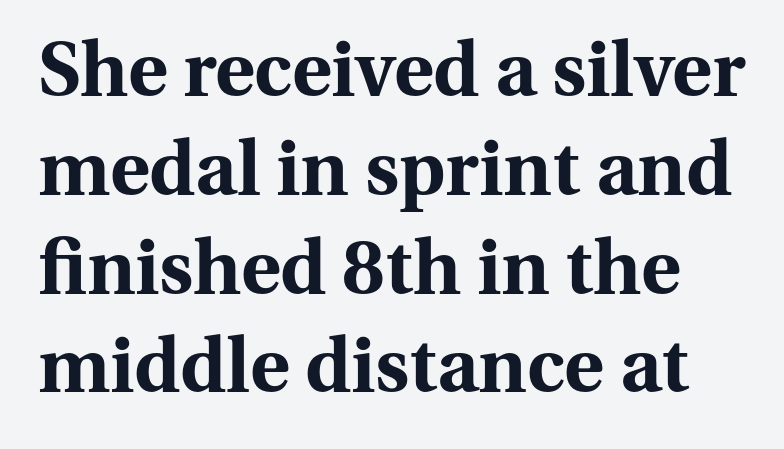
Q: Is the text bold? A: Yes.
Q: Is the text italic (slanted)? A: No, it is upright.
Q: Is the typeface a serif or a sans-serif typeface? A: Serif.
Q: Is the text underlined? A: No.
Q: Is the spacing between letters normal or unusually wide? A: Normal.
Q: Is the spacing between lines tight, normal or loose? A: Normal.
Q: Width (condensed, normal, or wide)? A: Normal.
Q: Stroke contrast? A: Medium.
Q: x-height? A: Medium.
Q: Monospaced? A: No.
